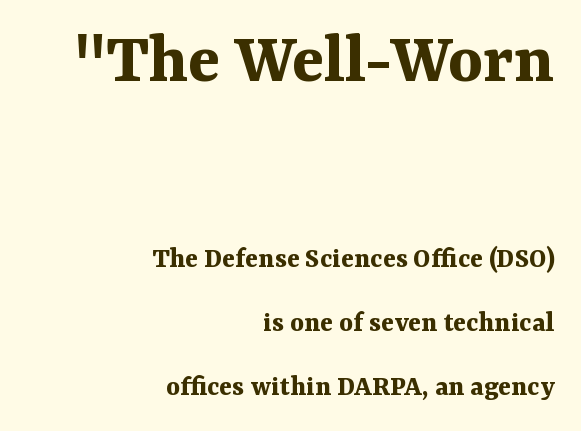
Two sizes are in play, and the larger belongs to the first block. Type without underlining. The characters look thick and weighty, a clear bold. Honestly, the letter spacing is just normal — you wouldn't notice it. What kind of face is this? One with serifs. Compared with typical paragraphs, the rows here are farther apart.
